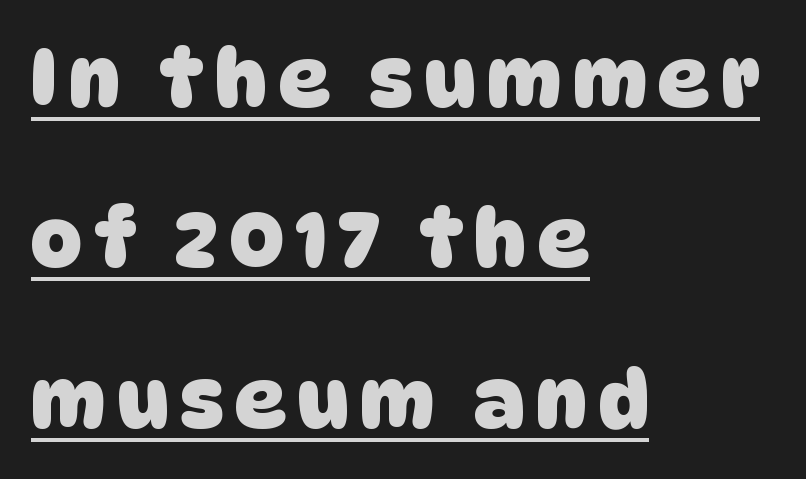
The image shows 79 px heavy sans-serif type; set left-aligned, loose line spacing (2.03x), underlined; low stroke contrast and a large x-height.
